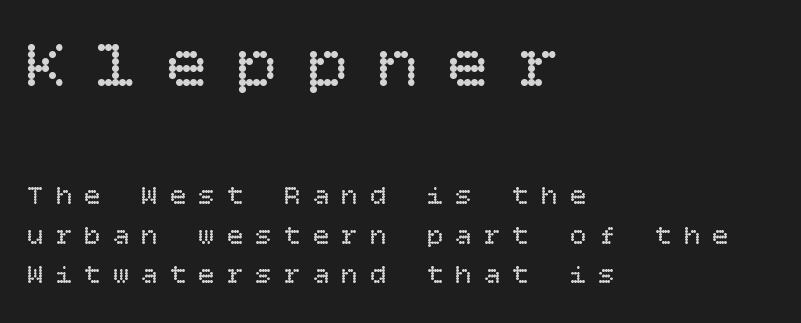
The image shows 69 px regular-weight type, upright; set left-aligned, normal line spacing (1.41x), unusually wide letter spacing (+0.42 em), not underlined; the first (top) block is 2.46x larger; low stroke contrast and a large x-height.
